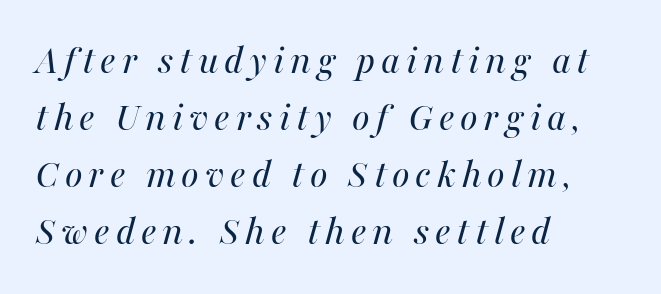
The passage shown is not bold in any degree. Visually the block forms a straight wall on the left and a jagged coastline on the right. Regarding leading, the lines here are spaced in the standard way. The passage shown is not underscored anywhere.
